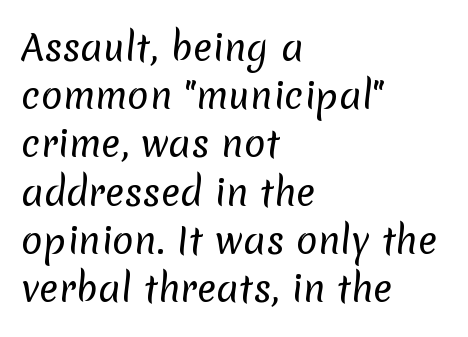
The image shows 36 px regular-weight sans-serif type; set left-aligned, normal line spacing (1.34x), normal letter spacing, not underlined; low stroke contrast and a medium x-height.
